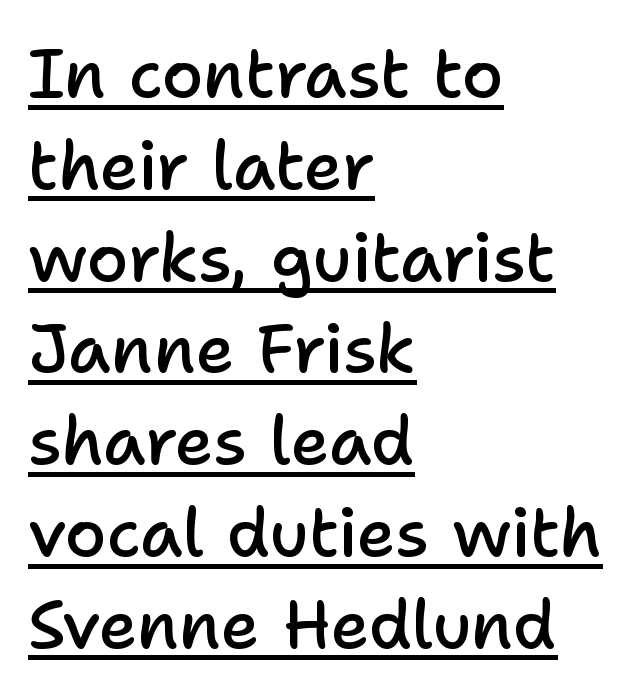
Do the letters lean? They stand straight. Spacing verdict: proportional, widths tailored to each character. Where is the straight margin? On the left. Between one letter and the next there's only the usual sliver of space.
